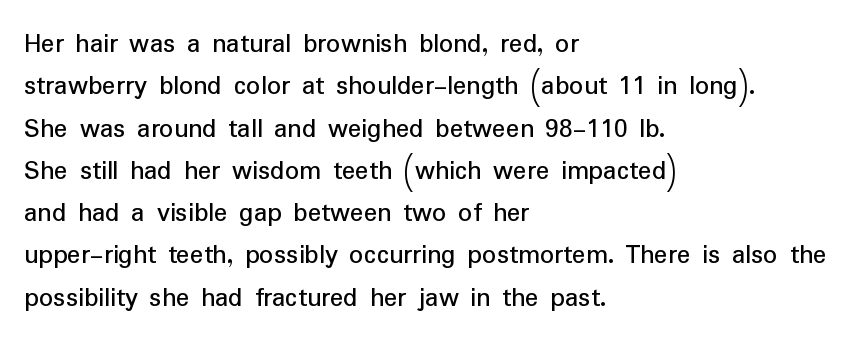
{"serif": "no", "italic": "no", "width": "normal", "stroke_contrast": "low", "x_height": "medium", "monospaced": "no", "underline": "no", "align": "left", "line_spacing": "normal", "line_spacing_ratio": 1.51, "letter_spacing": "normal", "letter_spacing_em": 0.0, "glyph_px": 28}
